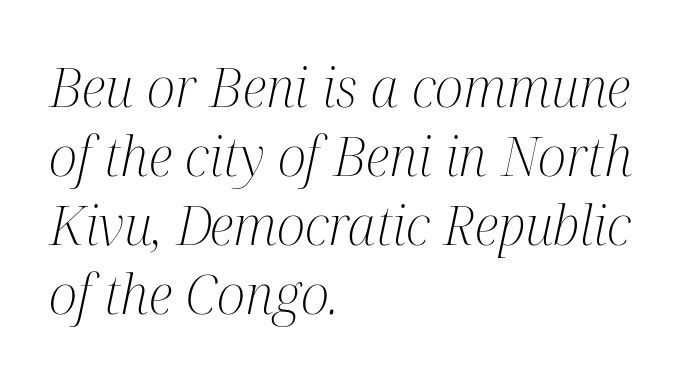
The designer went with a serif here, giving each stem small feet. Here the designer chose a conventional face with non-uniform glyph widths. Rows of type keep a routine distance in the vertical direction. A quiet, ordinary-to-light weight characterises the typeface.
